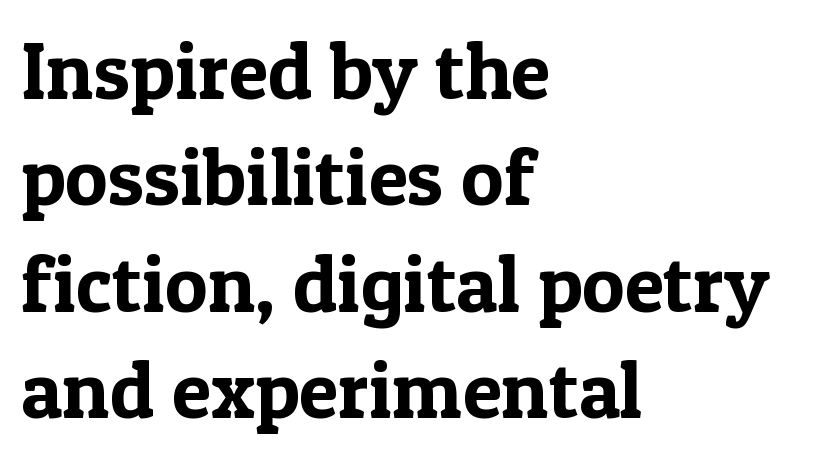
The image shows 80 px serif type, upright; set left-aligned, normal line spacing (1.33x), normal letter spacing, not underlined; a medium x-height.
